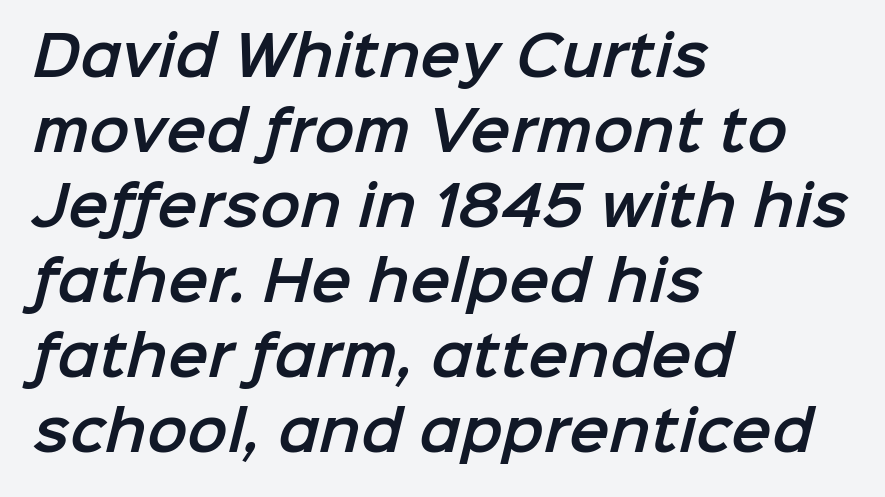
{"serif": "no", "width": "normal", "stroke_contrast": "low", "x_height": "medium", "monospaced": "no", "underline": "no", "align": "left", "line_spacing": "normal", "line_spacing_ratio": 1.39, "letter_spacing": "normal", "letter_spacing_em": 0.0, "glyph_px": 54}
